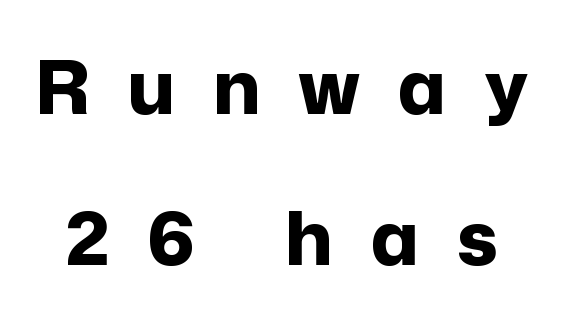
The image shows 75 px bold sans-serif type, upright; set loose line spacing (2.02x), unusually wide letter spacing (+0.5 em), not underlined; low stroke contrast and a medium x-height.
